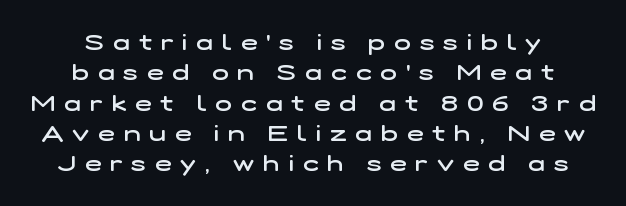
The image shows 22 px text type; set centered, normal line spacing (1.38x), unusually wide letter spacing (+0.41 em), not underlined.
